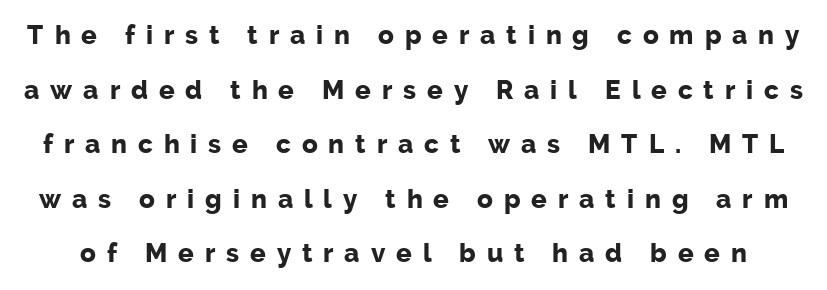
The image shows 26 px bold type, upright; set loose line spacing (2.1x), unusually wide letter spacing (+0.42 em), not underlined.
